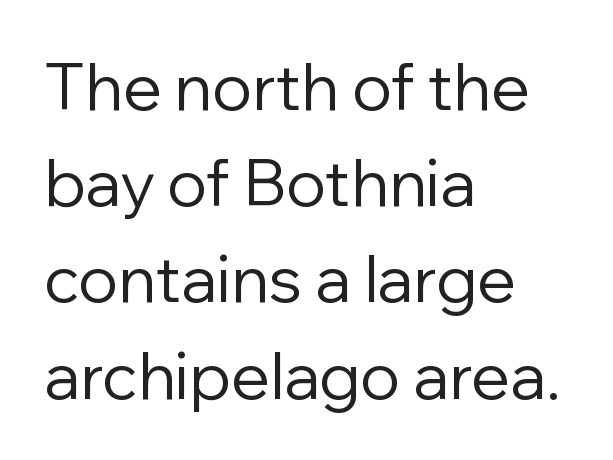
{"serif": "no", "italic": "no", "bold": "no", "weight": "regular", "width": "normal", "stroke_contrast": "low", "x_height": "medium", "monospaced": "no", "underline": "no", "align": "left", "line_spacing": "normal", "line_spacing_ratio": 1.48, "letter_spacing": "normal", "letter_spacing_em": 0.0, "glyph_px": 65}
